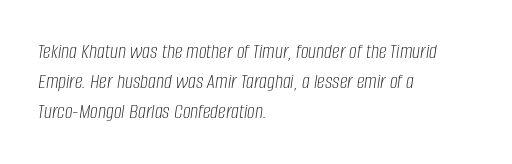
{"italic": "yes", "lean": "right", "slant_degrees": 8, "bold": "no", "underline": "no", "align": "left", "line_spacing": "normal", "line_spacing_ratio": 1.37, "letter_spacing": "normal", "letter_spacing_em": 0.0, "glyph_px": 22}
